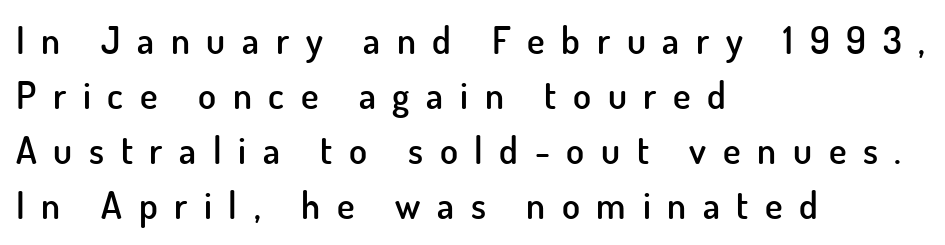
Decoration check: the copy has no underline. The rendering inserts visible extra space after every character. Spacing verdict: proportional, widths tailored to each character. The glyphs in this specimen are sans serif.
